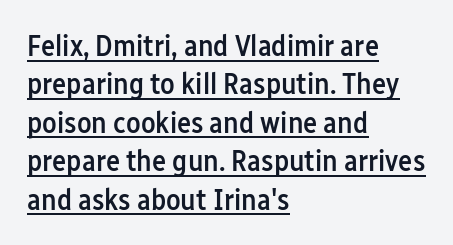
Q: Is the text bold? A: Semi-bold.
Q: Is the text italic (slanted)? A: No, it is upright.
Q: Is the typeface a serif or a sans-serif typeface? A: Sans-serif.
Q: Is the text underlined? A: Yes.
Q: How is the paragraph aligned? A: Left-aligned.
Q: Is the spacing between letters normal or unusually wide? A: Normal.
Q: Is the spacing between lines tight, normal or loose? A: Normal.
Q: Width (condensed, normal, or wide)? A: Condensed.
Q: Stroke contrast? A: Low.
Q: x-height? A: Medium.
Q: Monospaced? A: No.
